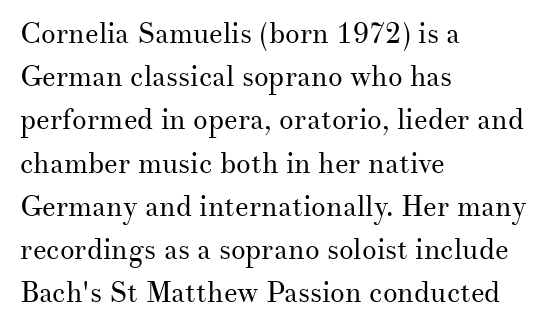
{"serif": "yes", "italic": "no", "bold": "no", "weight": "regular", "width": "normal", "stroke_contrast": "medium", "x_height": "small", "monospaced": "no", "underline": "no", "align": "left", "line_spacing": "normal", "line_spacing_ratio": 1.49, "letter_spacing": "normal", "letter_spacing_em": 0.0, "glyph_px": 29}
